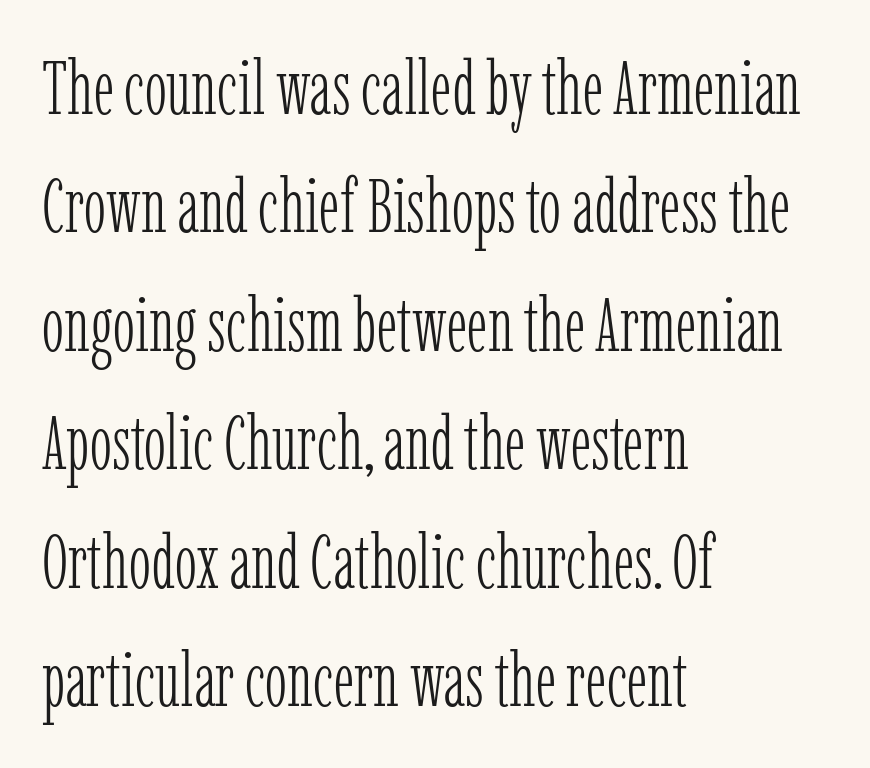
Does extra space separate the letters? No, they use regular spacing. Font category for this specimen: serif. Rows of type keep a routine distance in the vertical direction. The passage shown is typed in a proportional face where columns would drift.
